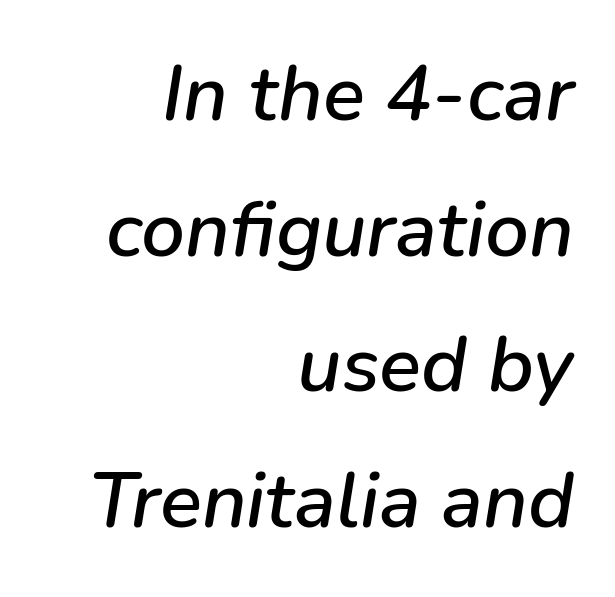
Q: Is the text italic (slanted)? A: Yes, it leans right by about 9 degrees.
Q: Is the text underlined? A: No.
Q: How is the paragraph aligned? A: Right-aligned.
Q: Is the spacing between letters normal or unusually wide? A: Normal.
Q: Width (condensed, normal, or wide)? A: Normal.
Q: Stroke contrast? A: Low.
Q: x-height? A: Medium.
Q: Monospaced? A: No.
